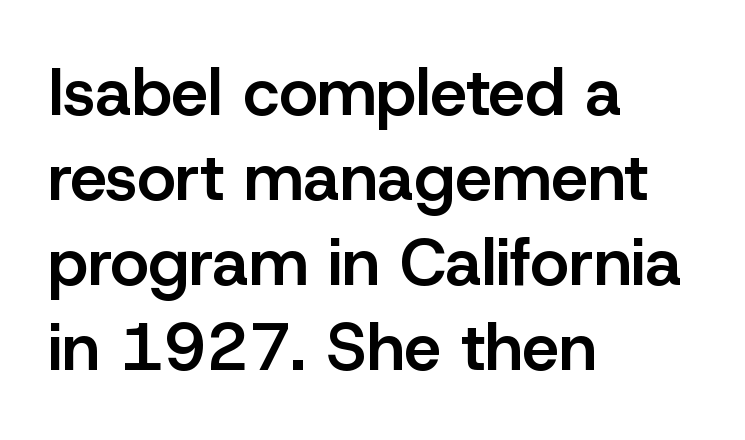
Q: Is the text bold? A: Semi-bold.
Q: Is the text italic (slanted)? A: No, it is upright.
Q: Is the typeface a serif or a sans-serif typeface? A: Sans-serif.
Q: Is the text underlined? A: No.
Q: How is the paragraph aligned? A: Left-aligned.
Q: Is the spacing between letters normal or unusually wide? A: Normal.
Q: Is the spacing between lines tight, normal or loose? A: Normal.
Q: Width (condensed, normal, or wide)? A: Normal.
Q: Stroke contrast? A: Low.
Q: x-height? A: Medium.
Q: Monospaced? A: No.
